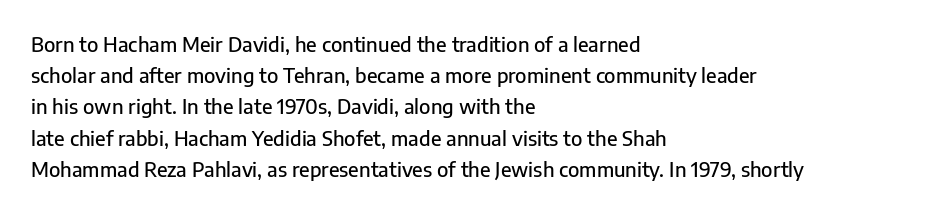
You could call the tracking neutral — neither tight nor loose. No italicization has been applied; the sample stays upright. Just letters on the line, the space beneath them empty. Compared with typical paragraphs, the rows here are spaced about the same.
